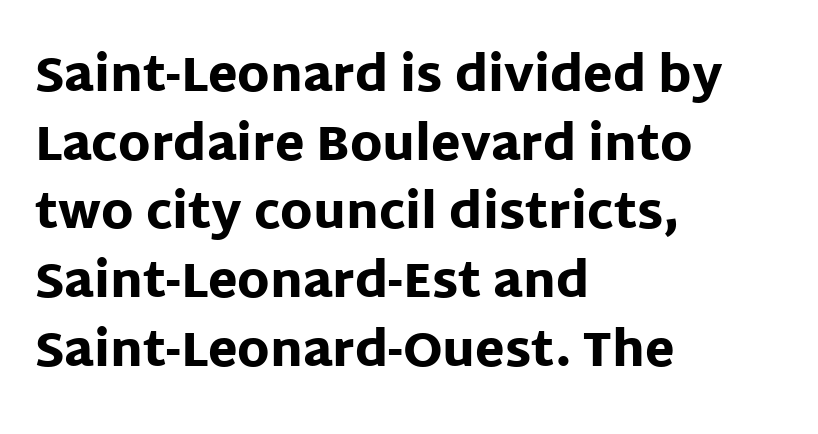
Q: Is the text bold? A: Yes.
Q: Is the text italic (slanted)? A: No, it is upright.
Q: Is the typeface a serif or a sans-serif typeface? A: Sans-serif.
Q: Is the text underlined? A: No.
Q: How is the paragraph aligned? A: Left-aligned.
Q: Is the spacing between letters normal or unusually wide? A: Normal.
Q: Is the spacing between lines tight, normal or loose? A: Normal.
Q: Width (condensed, normal, or wide)? A: Normal.
Q: Stroke contrast? A: Low.
Q: x-height? A: Large.
Q: Monospaced? A: No.
